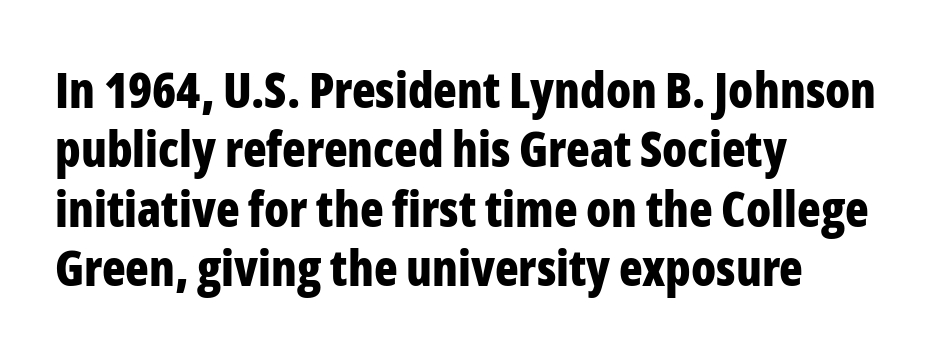
No word sits above an underline. Nothing unusual about the tracking: characters are spaced as the font intends. You can tell from the bare stems that sans-serif type was used. Character widths vary here, with narrow letters taking less room than wide ones. These lines stack with their left ends in a neat column. It's the straight-up-and-down kind of type.
